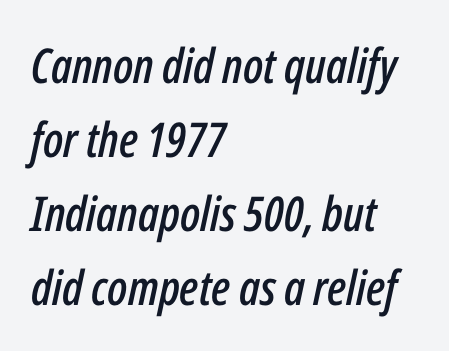
Slanted lettering throughout. The type is set solid horizontally, with unmodified tracking. Lines of text with bare space underneath. Students, observe: this is what conventionally led text looks like. Note the varied advance widths — an 'i' is clearly narrower than an 'm'.
